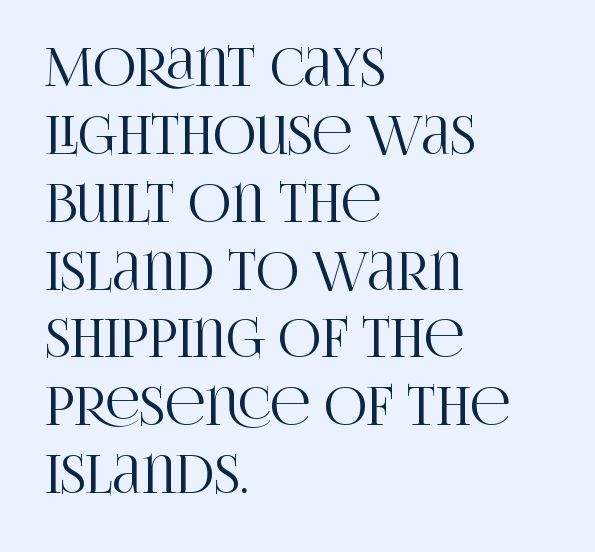
The zone under the glyphs is completely vacant. This sample uses an upright cut, with every glyph sitting square on the baseline. This is serif lettering, the kind often seen in printed books. Reading down the column, the eye jumps a familiar distance to each next line.
